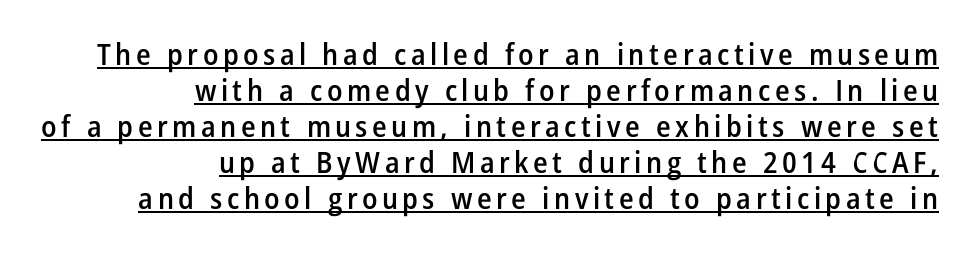
Notice how the passage keeps a crisp vertical edge on the right only. You can tell from the bare stems that sans-serif type was used. The lettering holds an erect, upright posture throughout. Beneath each row of characters lies a ruled line.
